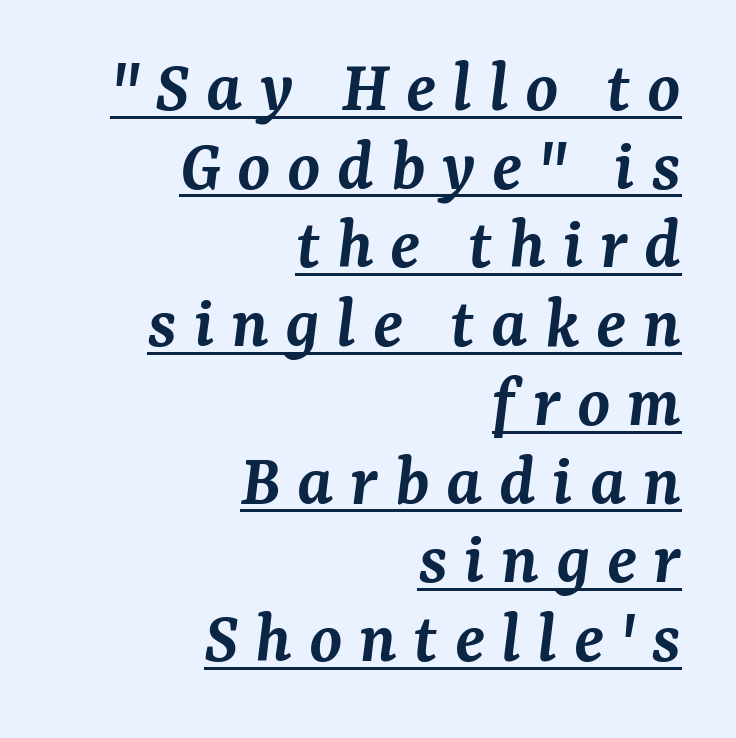
Slanted lettering throughout. Each line ends at the same right margin while the left side varies. There is plenty of visible air inserted between adjacent glyphs. Looks like regular typesetting: each glyph gets only the width it needs.
